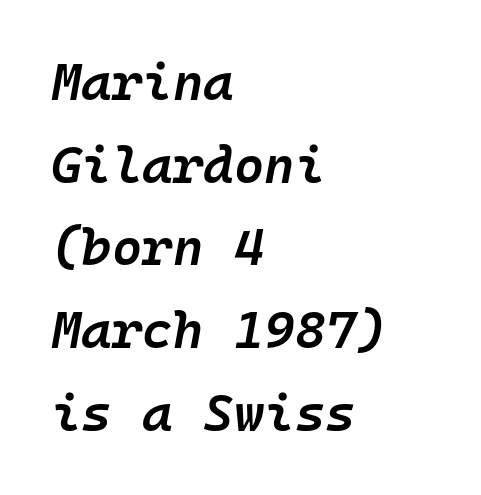
In terms of leading, this rendering sits right in the middle. Observe the ordinary spacing: letters are neighbours, not strangers. Glance below the letters and you will spot only blank space. Fixed-width glyphs throughout — classic coding-font behaviour. A typesetter would mark this as italic. Typeset ragged right — the left edge is the straight one.
